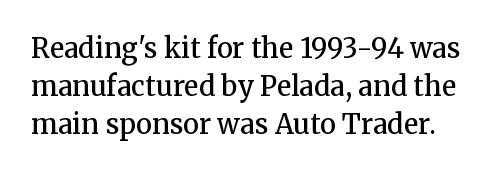
Q: Is the text bold? A: Semi-bold.
Q: Is the text italic (slanted)? A: No, it is upright.
Q: Is the text underlined? A: No.
Q: Is the spacing between letters normal or unusually wide? A: Normal.
Q: Is the spacing between lines tight, normal or loose? A: Normal.
